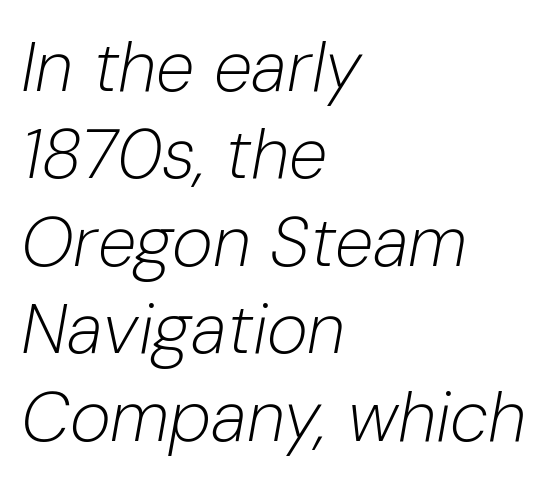
{"italic": "yes", "lean": "right", "slant_degrees": 10, "bold": "no", "weight": "light", "width": "normal", "stroke_contrast": "low", "x_height": "medium", "monospaced": "no", "underline": "no", "align": "left", "line_spacing": "normal", "line_spacing_ratio": 1.25, "letter_spacing": "normal", "letter_spacing_em": 0.0, "glyph_px": 70}
